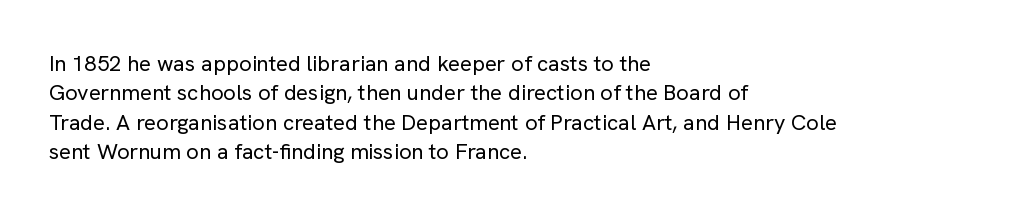
The image shows 22 px text type, upright; set left-aligned, normal line spacing (1.34x), normal letter spacing, not underlined.
